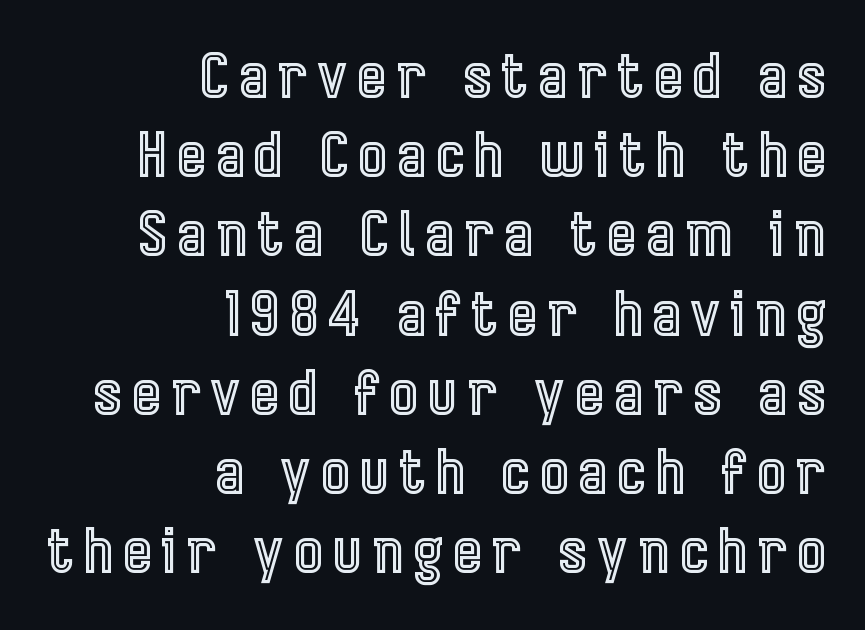
The image shows 60 px condensed type, upright; set right-aligned, normal line spacing (1.32x), not underlined; a medium x-height.
